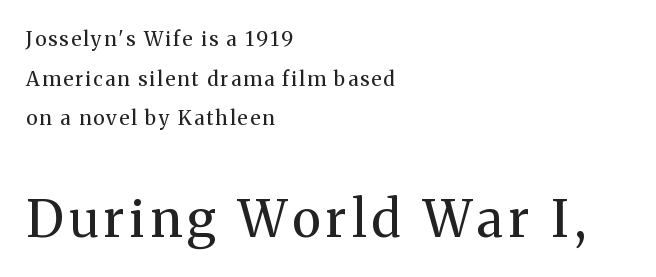
Small tapered or slab feet sit at the stroke ends, so this counts as serif. Notice how the passage keeps a crisp vertical edge on the left only. Small over large — that's the arrangement of the two blocks here. Rows of type keep a wide berth in the vertical direction.
